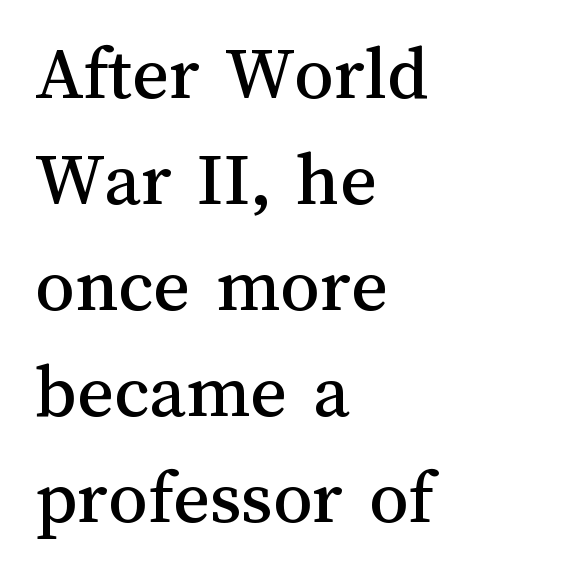
{"italic": "no", "width": "normal", "stroke_contrast": "medium", "x_height": "medium", "monospaced": "no", "underline": "no", "align": "left", "line_spacing": "normal", "line_spacing_ratio": 1.36, "letter_spacing": "normal", "letter_spacing_em": 0.0, "glyph_px": 78}
